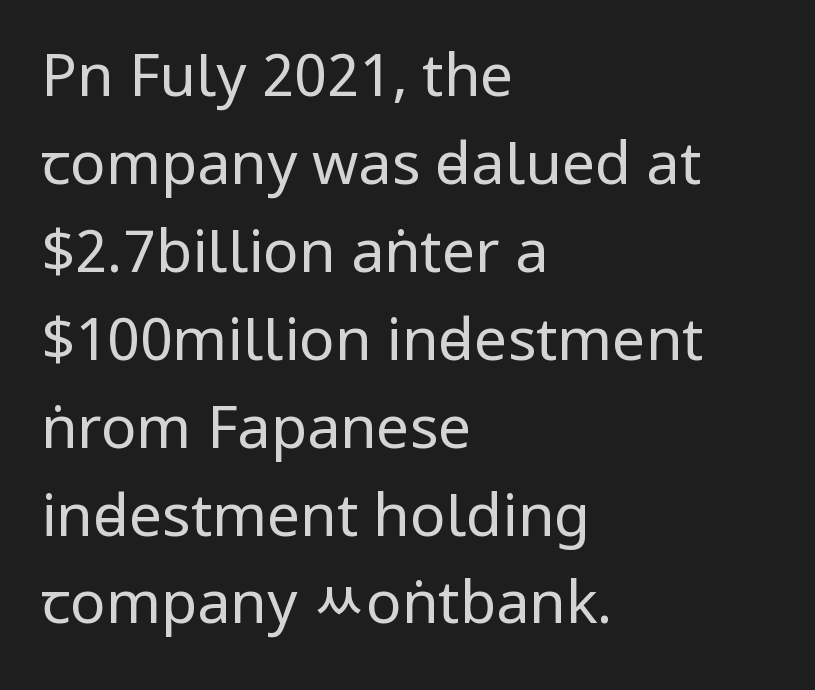
Varying glyph widths throughout — classic text-font behaviour. Descenders hang freely into open space. The letters sit at their default tracking, neither squeezed nor spread. The letterforms sit at book weight or below.
